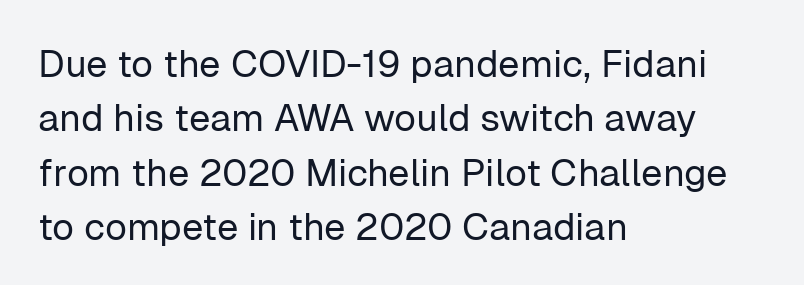
The image shows 38 px regular-weight sans-serif type, upright; set left-aligned, normal line spacing (1.43x), normal letter spacing, not underlined; low stroke contrast and a medium x-height.
